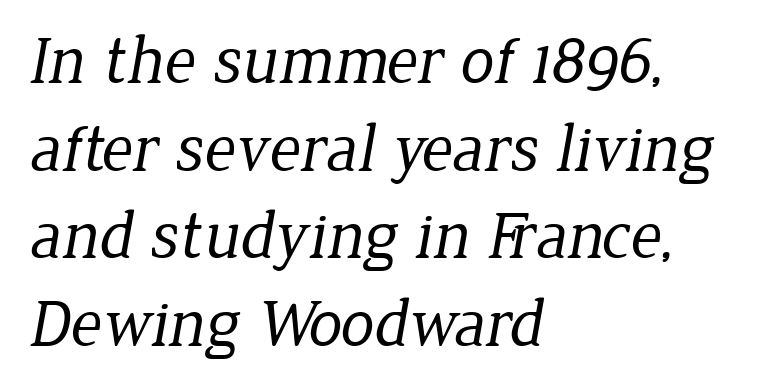
Q: Is the text bold? A: No.
Q: Is the typeface a serif or a sans-serif typeface? A: Serif.
Q: Is the text underlined? A: No.
Q: How is the paragraph aligned? A: Left-aligned.
Q: Is the spacing between letters normal or unusually wide? A: Normal.
Q: Is the spacing between lines tight, normal or loose? A: Normal.
Q: Width (condensed, normal, or wide)? A: Normal.
Q: Stroke contrast? A: Low.
Q: x-height? A: Medium.
Q: Monospaced? A: No.
